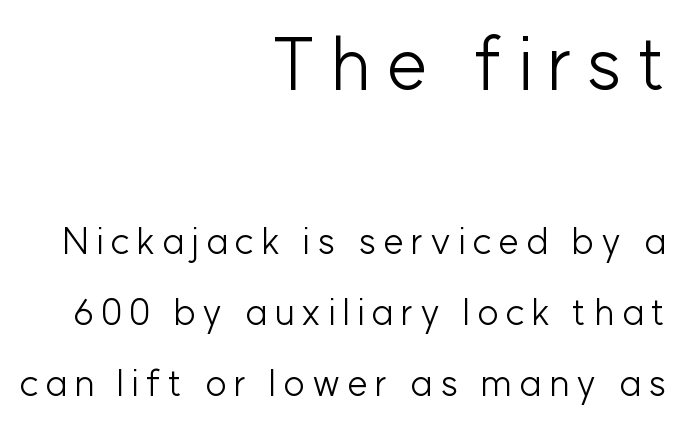
The image shows 74 px light sans-serif type, upright; set right-aligned, loose line spacing (1.92x), not underlined; the first (top) block is 2.0x larger; low stroke contrast and a medium x-height.
